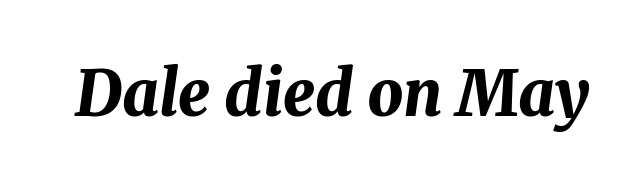
You could call the tracking neutral — neither tight nor loose. In terms of posture, this sample is oblique. Spacing verdict: proportional, widths tailored to each character. Underlining? Definitely not there.
